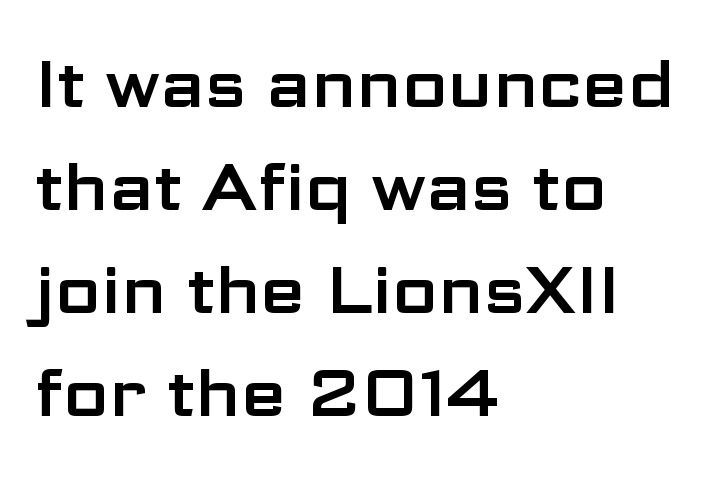
{"serif": "no", "italic": "no", "width": "wide", "stroke_contrast": "low", "x_height": "medium", "monospaced": "no", "underline": "no", "align": "left", "line_spacing": "normal", "line_spacing_ratio": 1.56, "letter_spacing": "normal", "letter_spacing_em": 0.0, "glyph_px": 66}
